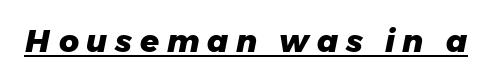
The letters are spread apart with noticeably loose tracking. Do the characters align in a grid? No, the font is proportional. It's the slanting kind of type. Weight: bold. The specimen includes a rule beneath the text block's lines.
